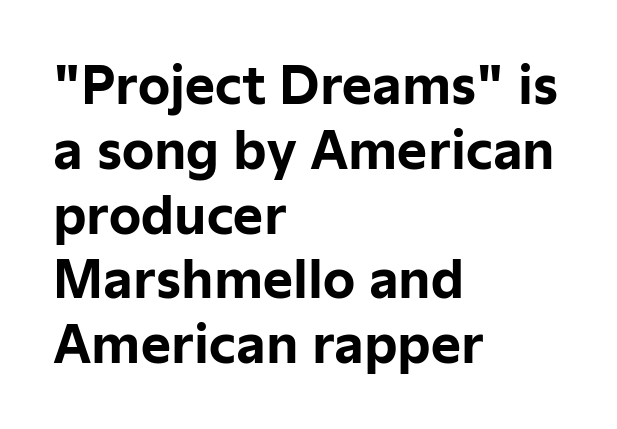
Spacing verdict: proportional, widths tailored to each character. Letters rest on an invisible, unmarked baseline. This sample is left-justified, so line endings fall wherever the words run out. Horizontal bands of white between lines are of average thickness. Unlike italic type, these characters show no tilt at all.
